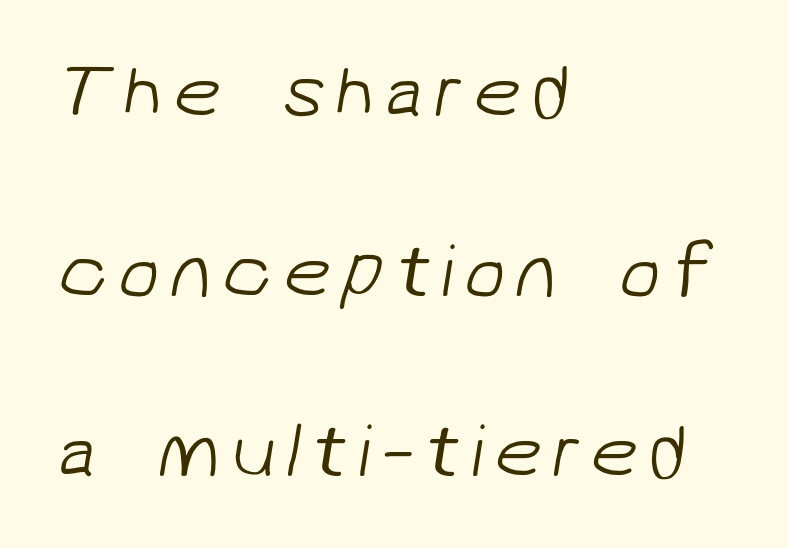
The image shows 76 px light sans-serif type; set left-aligned, loose line spacing (2.37x), not underlined; low stroke contrast and a medium x-height.
